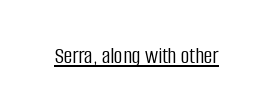
Q: Is the text bold? A: No.
Q: Is the text italic (slanted)? A: No, it is upright.
Q: Is the text underlined? A: Yes.
Q: Is the spacing between letters normal or unusually wide? A: Normal.
